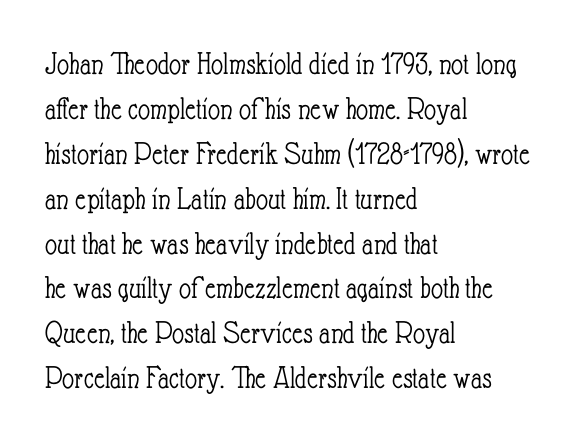
Q: Is the text bold? A: No.
Q: Is the text italic (slanted)? A: No, it is upright.
Q: Is the text underlined? A: No.
Q: How is the paragraph aligned? A: Left-aligned.
Q: Is the spacing between letters normal or unusually wide? A: Normal.
Q: Is the spacing between lines tight, normal or loose? A: Normal.
Q: Width (condensed, normal, or wide)? A: Condensed.
Q: Stroke contrast? A: Low.
Q: x-height? A: Small.
Q: Monospaced? A: No.
